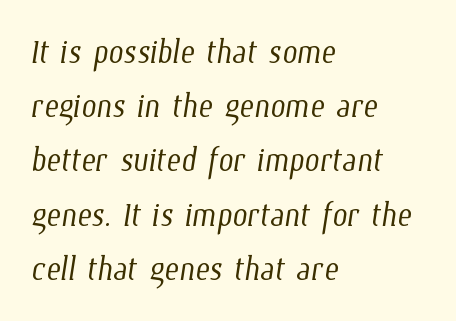
Q: Is the text bold? A: No.
Q: Is the text underlined? A: No.
Q: How is the paragraph aligned? A: Left-aligned.
Q: Is the spacing between letters normal or unusually wide? A: Normal.
Q: Is the spacing between lines tight, normal or loose? A: Normal.
Q: Width (condensed, normal, or wide)? A: Condensed.
Q: Stroke contrast? A: Low.
Q: x-height? A: Medium.
Q: Monospaced? A: No.
